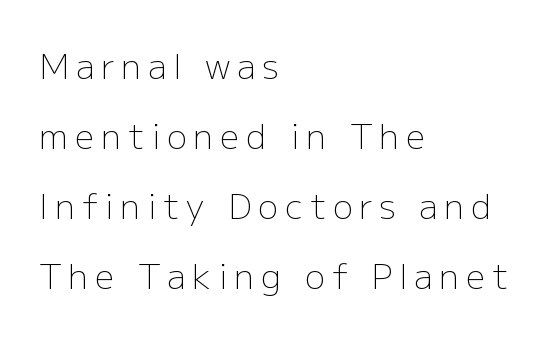
The image shows 34 px light sans-serif type, upright; set left-aligned, loose line spacing (2.06x), unusually wide letter spacing (+0.2 em), not underlined; low stroke contrast and a medium x-height.
